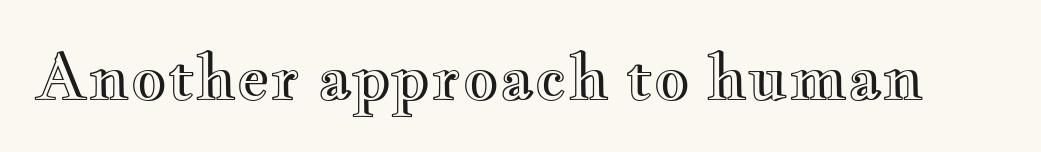
Q: Is the text italic (slanted)? A: No, it is upright.
Q: Is the text underlined? A: No.
Q: Is the spacing between letters normal or unusually wide? A: Normal.
Q: Width (condensed, normal, or wide)? A: Wide.
Q: x-height? A: Small.
Q: Monospaced? A: No.
